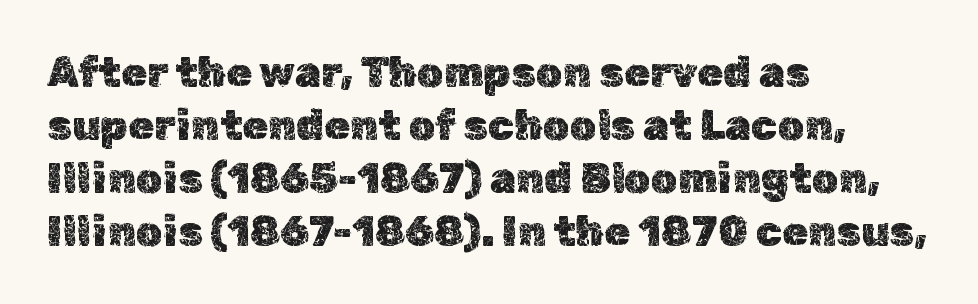
This is roman type, the default non-slanted kind. Reading down the block, your eye returns to a fixed left position each line. The gap between lines stays unmarked. Here the designer chose a conventional face with non-uniform glyph widths. You could call the tracking neutral — neither tight nor loose. The vertical gap from one line to the next is medium.
